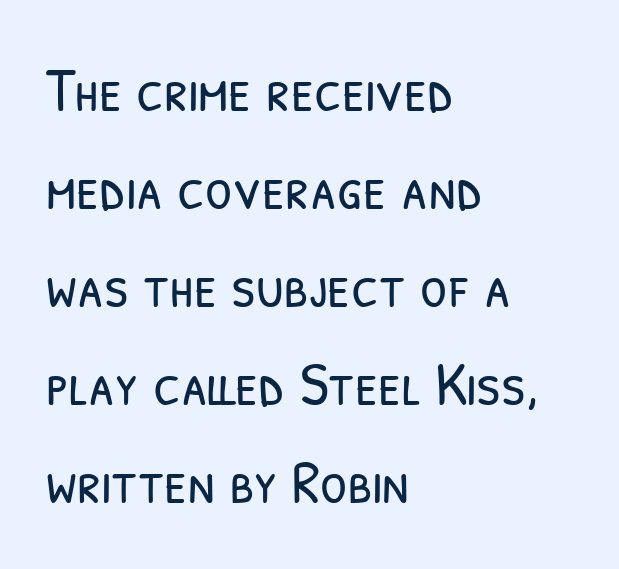
The image shows 62 px light, condensed sans-serif type; set left-aligned, normal line spacing (1.58x), normal letter spacing, not underlined; low stroke contrast and a medium x-height.
